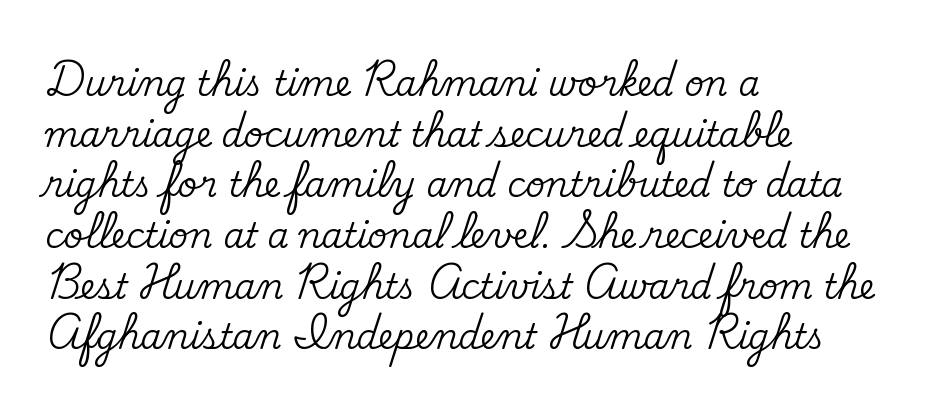
The face used here is proportionally spaced, like ordinary book or web type. The area under the type is left untouched. Regarding leading, the lines here are spaced in the standard way.
